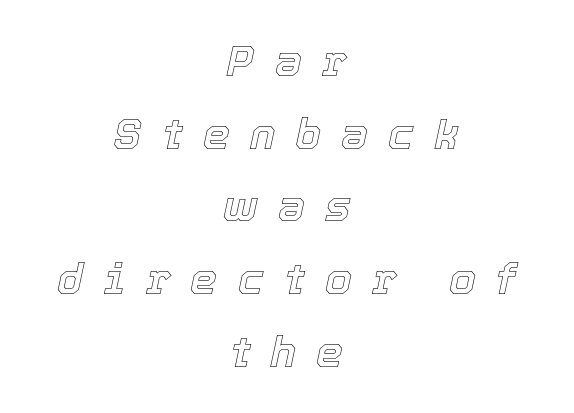
Q: Is the text italic (slanted)? A: Yes, it leans right by about 12 degrees.
Q: Is the text underlined? A: No.
Q: How is the paragraph aligned? A: Centered.
Q: Is the spacing between letters normal or unusually wide? A: Unusually wide.
Q: Is the spacing between lines tight, normal or loose? A: Normal.
Q: Width (condensed, normal, or wide)? A: Normal.
Q: x-height? A: Medium.
Q: Monospaced? A: No.
